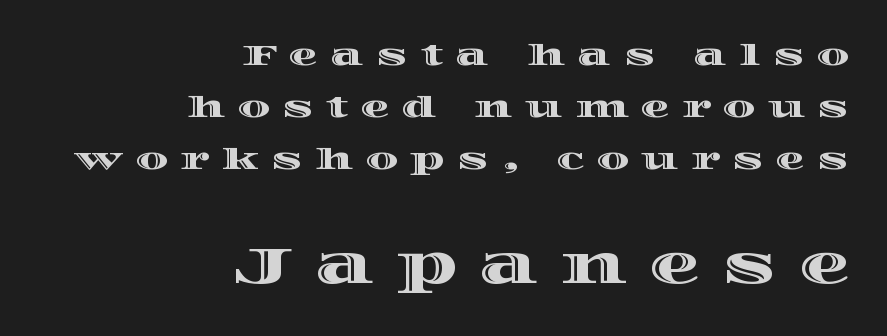
Each letter keeps its own natural width here, so spacing adapts to shape. Quick note: underline off. The lines in this sample share a right terminus and differ only in where they begin. This is the regular roman posture of the typeface.
